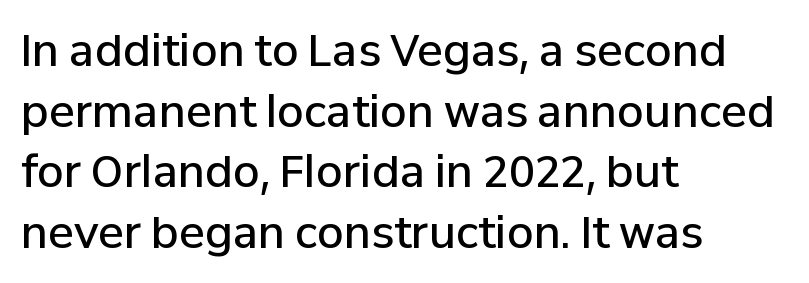
Q: Is the text bold? A: Semi-bold.
Q: Is the text italic (slanted)? A: No, it is upright.
Q: Is the typeface a serif or a sans-serif typeface? A: Sans-serif.
Q: Is the text underlined? A: No.
Q: How is the paragraph aligned? A: Left-aligned.
Q: Is the spacing between letters normal or unusually wide? A: Normal.
Q: Is the spacing between lines tight, normal or loose? A: Normal.
Q: Width (condensed, normal, or wide)? A: Normal.
Q: Stroke contrast? A: Low.
Q: x-height? A: Medium.
Q: Monospaced? A: No.
